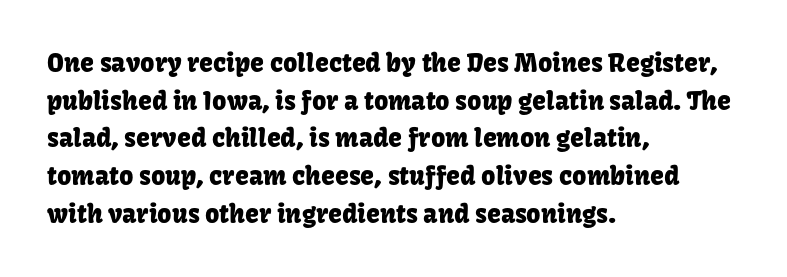
Descender tails drop into unmarked territory. If you drew a ruler down the left edge, every line would touch it. Nope, not italic — everything's standing straight. Successive baselines arrive at the customary interval. Tracking value appears to be zero — textbook default spacing.
